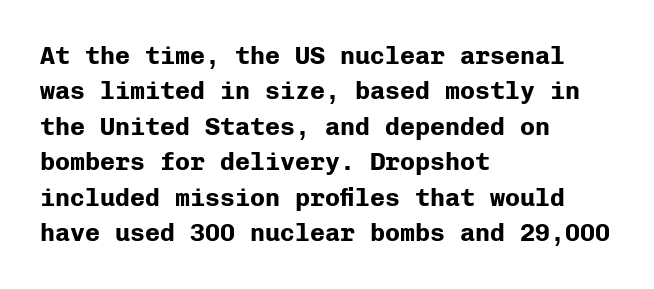
The image shows 25 px bold type, upright; set left-aligned, normal line spacing (1.42x), normal letter spacing, not underlined.
